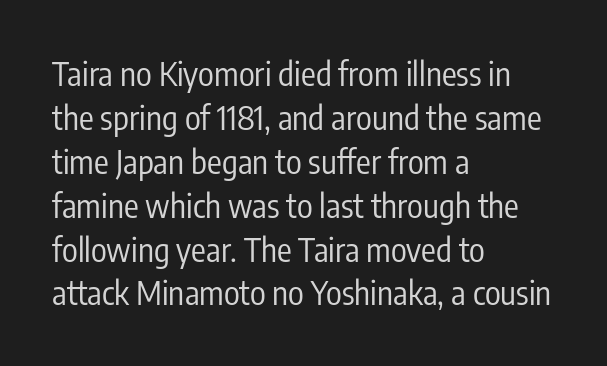
The image shows 33 px regular-weight, condensed sans-serif type, upright; set left-aligned, normal line spacing (1.33x), normal letter spacing, not underlined; low stroke contrast and a medium x-height.
